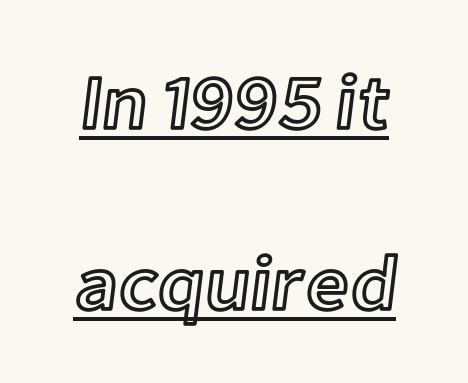
{"width": "normal", "x_height": "medium", "monospaced": "no", "underline": "yes", "line_spacing": "loose", "line_spacing_ratio": 2.38, "letter_spacing": "normal", "letter_spacing_em": 0.0, "glyph_px": 76}
